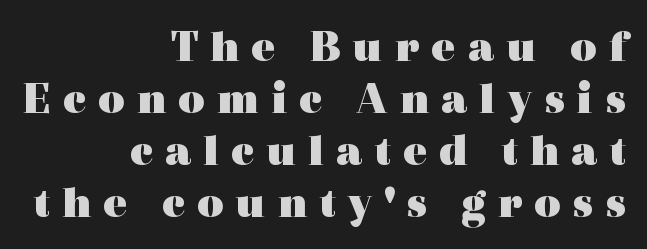
The image shows 46 px heavy, wide serif type, upright; set right-aligned, tight line spacing (1.13x), unusually wide letter spacing (+0.25 em), not underlined; a medium x-height.
